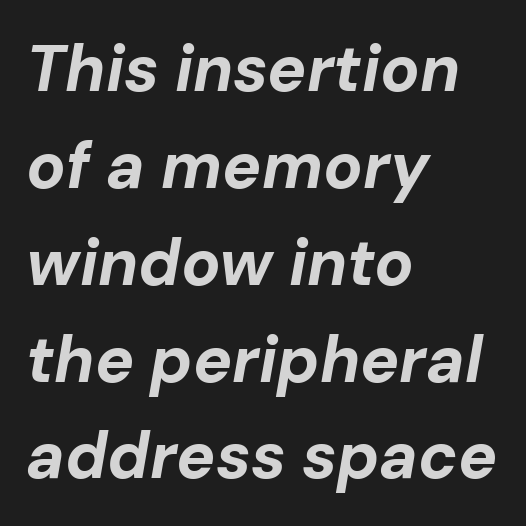
Stroke thickness is high; the sample reads as a true bold. Reading down the column, the eye jumps a familiar distance to each next line. Horizontal alignment here is leftward, the default for most running prose. The space beneath each line is pristine and unruled. What stands out about the letter spacing? Nothing — it is the standard amount.
